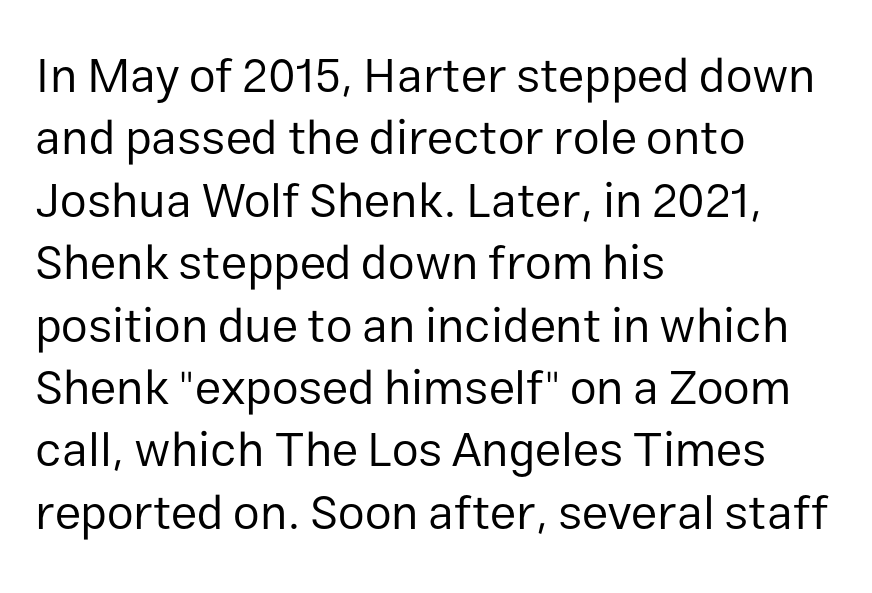
You can tell from the bare stems that sans-serif type was used. Each letter keeps its own natural width here, so spacing adapts to shape. A student would call this left alignment; a typographer would say flush left, rag right. The type is set solid horizontally, with unmodified tracking. Every stem runs plumb, perpendicular to the baseline. Plain, unruled lines of type.
